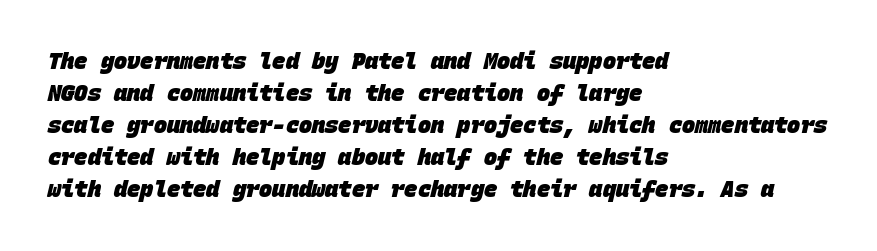
Unmarked baselines from the first word to the last. This rendering leaves character spacing at its baseline value. If you drew a ruler down the left edge, every line would touch it. The rendering uses a bold face; every stroke is thick and dark. Notice how descenders clear the ascenders below comfortably — that's standard leading.
